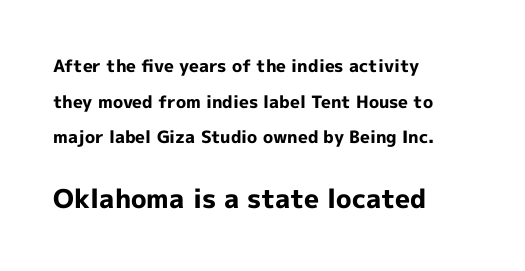
The typesetter chose a ragged-right arrangement here. It's the straight-up-and-down kind of type. You get the small type first, then a jump to larger type. Honestly, the rows look like they've been pulled way apart. Underline: absent.
